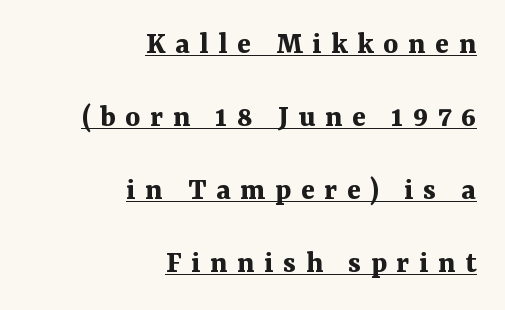
{"serif": "yes", "italic": "no", "bold": "yes", "weight": "bold", "width": "normal", "stroke_contrast": "medium", "x_height": "medium", "monospaced": "no", "underline": "yes", "align": "right", "line_spacing": "loose", "line_spacing_ratio": 2.28, "letter_spacing": "wide", "letter_spacing_em": 0.3, "glyph_px": 32}
